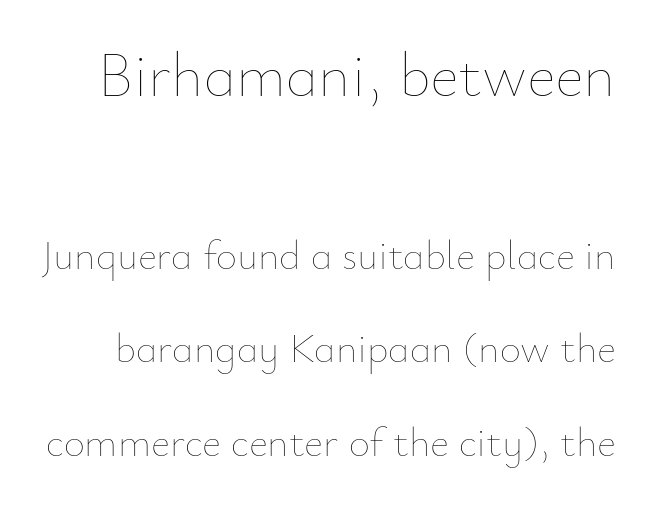
Q: Is the text bold? A: No.
Q: Is the text italic (slanted)? A: No, it is upright.
Q: Is the text underlined? A: No.
Q: Is the spacing between letters normal or unusually wide? A: Normal.
Q: Is the spacing between lines tight, normal or loose? A: Loose.
Q: Which block of text is set in a larger size, the first (top) or the second (bottom)? A: The first (top) one.
Q: Width (condensed, normal, or wide)? A: Normal.
Q: Stroke contrast? A: Low.
Q: x-height? A: Small.
Q: Monospaced? A: No.
